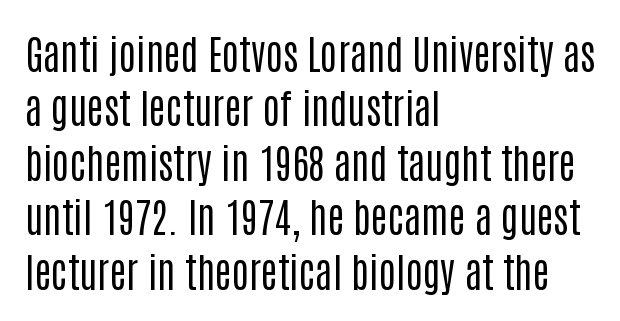
Do the letters lean? They stand straight. Leading matches the norm, producing a regular column. Nothing sits at the stroke ends, so this counts as sans-serif. This reads as an unemphasized weight, regular at the heaviest. A typesetter would call this zero additional tracking.
